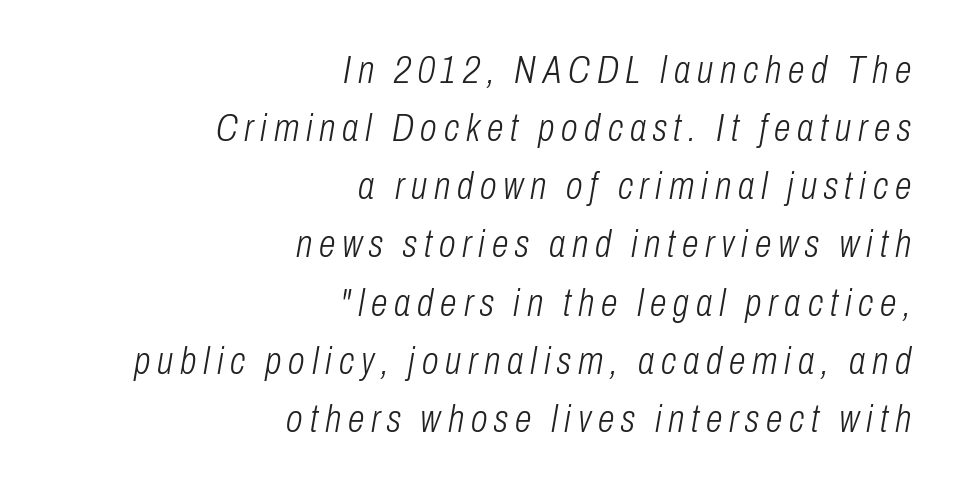
The compositor pushed each line to the right boundary. The string is rendered with underlining switched off. Compared with ordinary roman type, these characters are visibly tilted. You could not count columns in this text — the font is proportionally spaced.
